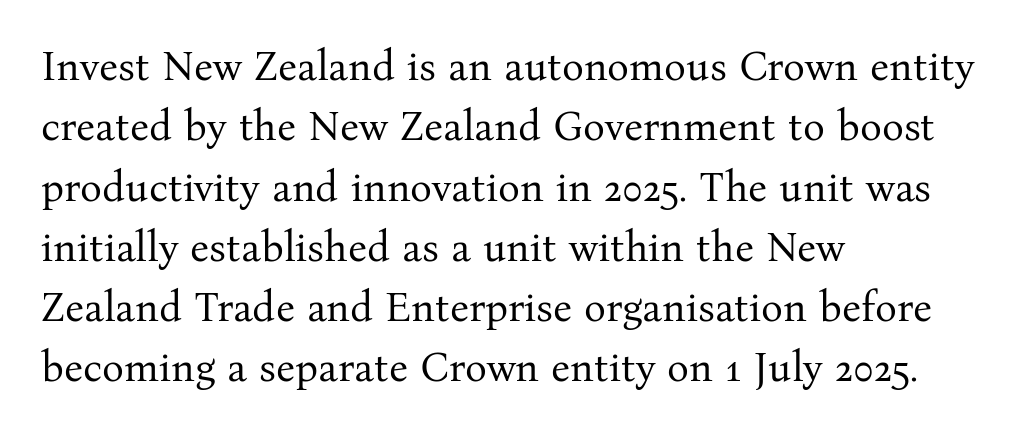
A normal amount of white space separates one row of letters from the next. Lines of text with bare space underneath. The lettering stays uniformly vertical, giving the passage a roman look. Here the designer chose a conventional face with non-uniform glyph widths. The gaps between neighbouring characters are ordinary and unremarkable.
